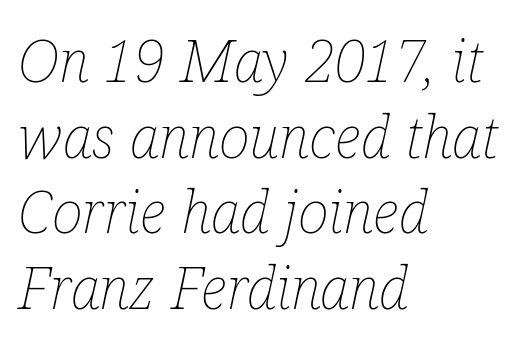
The image shows 59 px thin, condensed type, italic (leaning right); set left-aligned, normal line spacing (1.28x), normal letter spacing, not underlined; low stroke contrast and a medium x-height.
